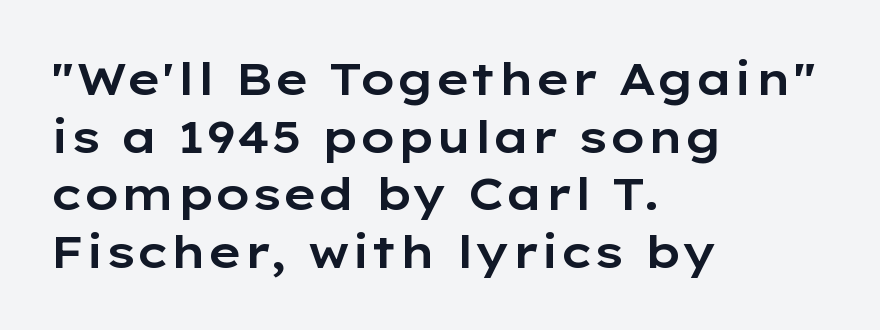
Q: Is the text italic (slanted)? A: No, it is upright.
Q: Is the typeface a serif or a sans-serif typeface? A: Sans-serif.
Q: Is the text underlined? A: No.
Q: How is the paragraph aligned? A: Left-aligned.
Q: Is the spacing between letters normal or unusually wide? A: Normal.
Q: Is the spacing between lines tight, normal or loose? A: Normal.
Q: Width (condensed, normal, or wide)? A: Wide.
Q: Stroke contrast? A: Low.
Q: x-height? A: Medium.
Q: Monospaced? A: No.
